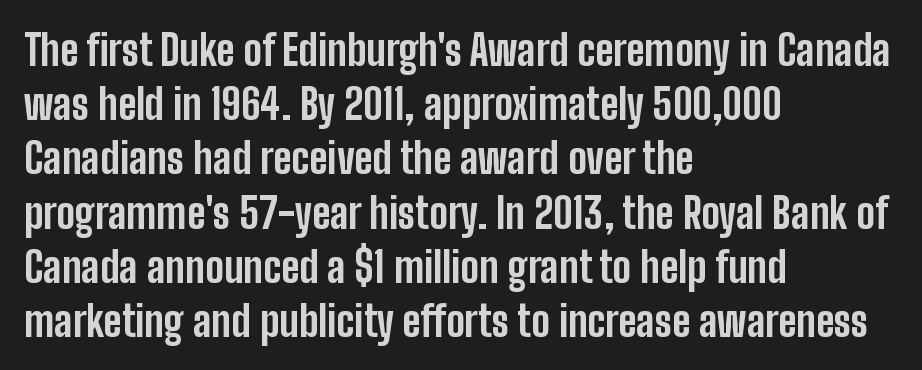
{"serif": "no", "italic": "no", "bold": "yes", "weight": "bold", "width": "condensed", "stroke_contrast": "low", "x_height": "medium", "monospaced": "no", "underline": "no", "align": "left", "line_spacing": "normal", "line_spacing_ratio": 1.29, "letter_spacing": "normal", "letter_spacing_em": 0.0, "glyph_px": 42}
